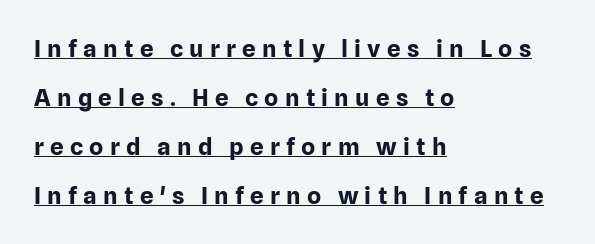
{"italic": "no", "bold": "yes", "underline": "yes", "align": "left", "line_spacing": "loose", "line_spacing_ratio": 2.04, "letter_spacing": "wide", "letter_spacing_em": 0.26, "glyph_px": 24}
